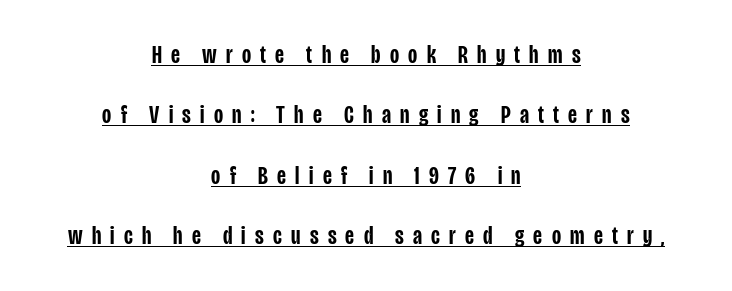
{"italic": "no", "bold": "semi", "underline": "yes", "align": "center", "line_spacing": "loose", "line_spacing_ratio": 2.42, "letter_spacing": "wide", "letter_spacing_em": 0.37, "glyph_px": 25}
